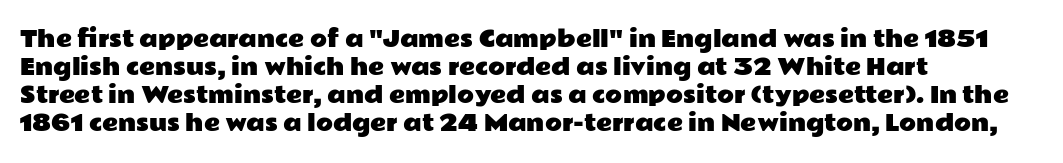
Style check: upright. Decoration check: the copy has no underline. The gaps between neighbouring characters are ordinary and unremarkable. This sample is left-justified, so line endings fall wherever the words run out. The rows are spaced the way most documents space them.
